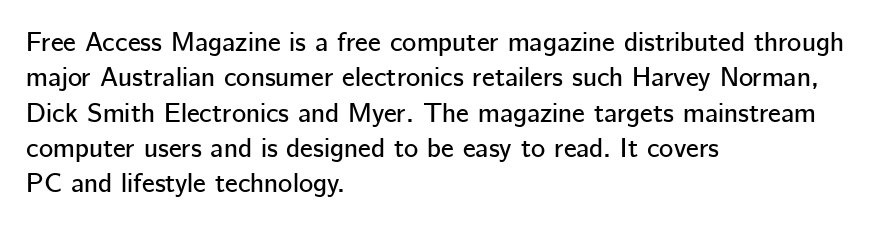
{"italic": "no", "underline": "no", "align": "left", "line_spacing": "normal", "line_spacing_ratio": 1.31, "letter_spacing": "normal", "letter_spacing_em": 0.0, "glyph_px": 27}
